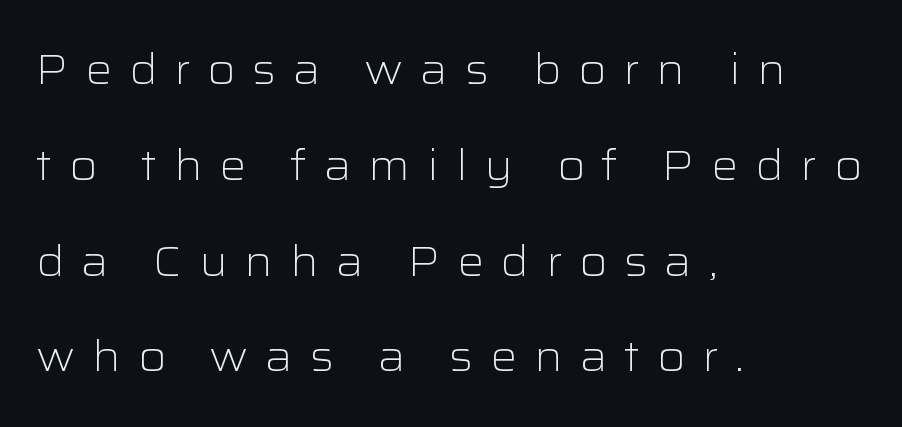
Display-style spreading of the glyphs; the letterfit is very open. The letters stand straight up with perfectly vertical stems. The lines are spread far apart with generous leading. The passage shown is typed in a proportional face where columns would drift. The specimen omits any rule beneath the text block's lines. The lines are quadded left.
